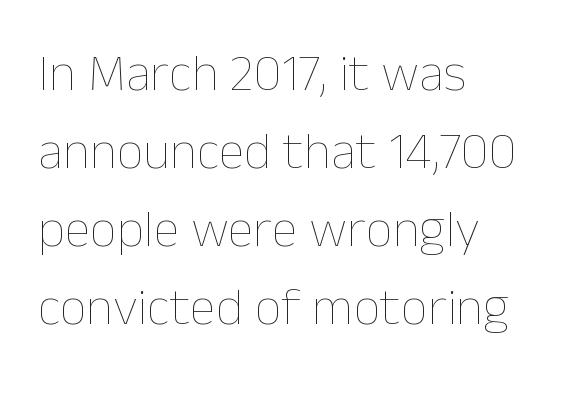
{"italic": "no", "bold": "no", "weight": "thin", "width": "normal", "stroke_contrast": "low", "x_height": "medium", "monospaced": "no", "underline": "no", "align": "left", "line_spacing": "normal", "line_spacing_ratio": 1.47, "letter_spacing": "normal", "letter_spacing_em": 0.0, "glyph_px": 53}
